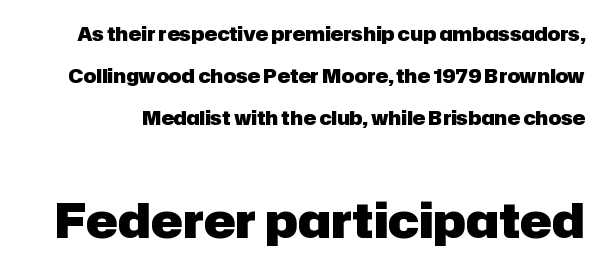
{"serif": "no", "italic": "no", "bold": "yes", "weight": "heavy", "width": "normal", "stroke_contrast": "low", "x_height": "medium", "monospaced": "no", "underline": "no", "line_spacing": "loose", "line_spacing_ratio": 2.22, "letter_spacing": "normal", "letter_spacing_em": 0.0, "larger_block": "second", "size_ratio": 2.53, "glyph_px": 48}
